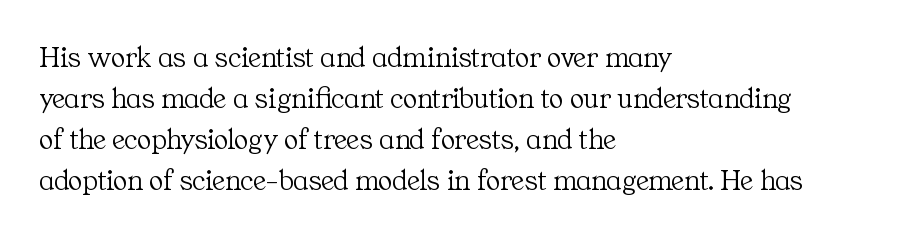
The strokes carry an ordinary text weight at most. Honestly, the letter spacing is just normal — you wouldn't notice it. Vertical strokes here are truly vertical. Character widths vary here, with narrow letters taking less room than wide ones.
